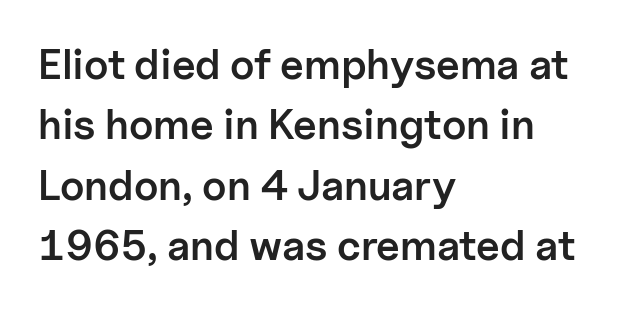
{"serif": "no", "italic": "no", "bold": "semi", "weight": "semibold", "width": "normal", "stroke_contrast": "low", "x_height": "medium", "monospaced": "no", "underline": "no", "align": "left", "line_spacing": "normal", "line_spacing_ratio": 1.44, "letter_spacing": "normal", "letter_spacing_em": 0.0, "glyph_px": 42}
